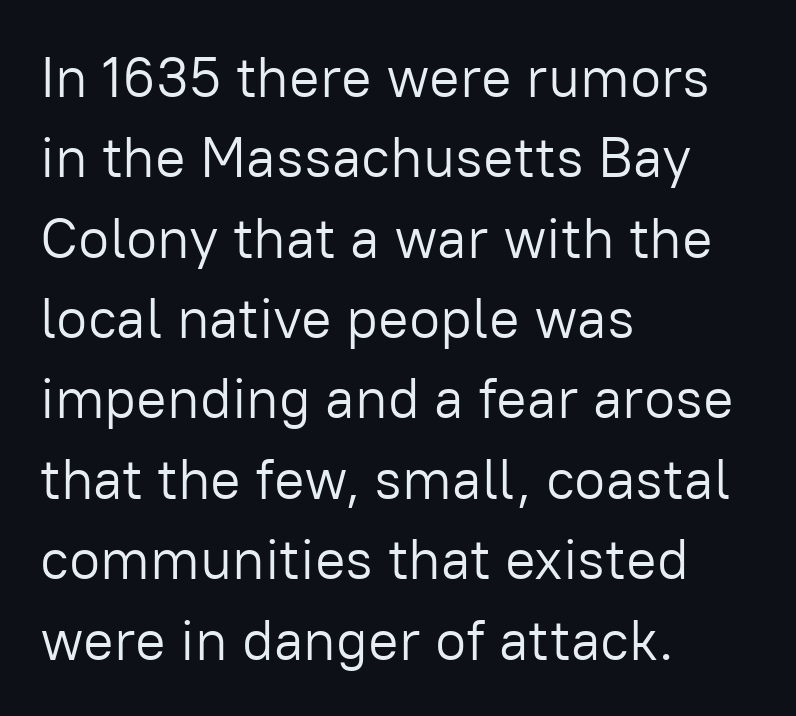
Q: Is the text bold? A: No.
Q: Is the text italic (slanted)? A: No, it is upright.
Q: Is the typeface a serif or a sans-serif typeface? A: Sans-serif.
Q: Is the text underlined? A: No.
Q: How is the paragraph aligned? A: Left-aligned.
Q: Is the spacing between letters normal or unusually wide? A: Normal.
Q: Is the spacing between lines tight, normal or loose? A: Normal.
Q: Width (condensed, normal, or wide)? A: Normal.
Q: Stroke contrast? A: Low.
Q: x-height? A: Medium.
Q: Monospaced? A: No.
